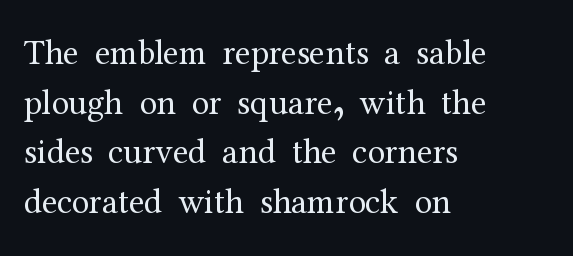
Q: Is the text bold? A: No.
Q: Is the text italic (slanted)? A: No, it is upright.
Q: Is the typeface a serif or a sans-serif typeface? A: Serif.
Q: Is the text underlined? A: No.
Q: How is the paragraph aligned? A: Left-aligned.
Q: Is the spacing between letters normal or unusually wide? A: Normal.
Q: Is the spacing between lines tight, normal or loose? A: Normal.
Q: Width (condensed, normal, or wide)? A: Normal.
Q: Stroke contrast? A: Medium.
Q: x-height? A: Medium.
Q: Monospaced? A: No.
